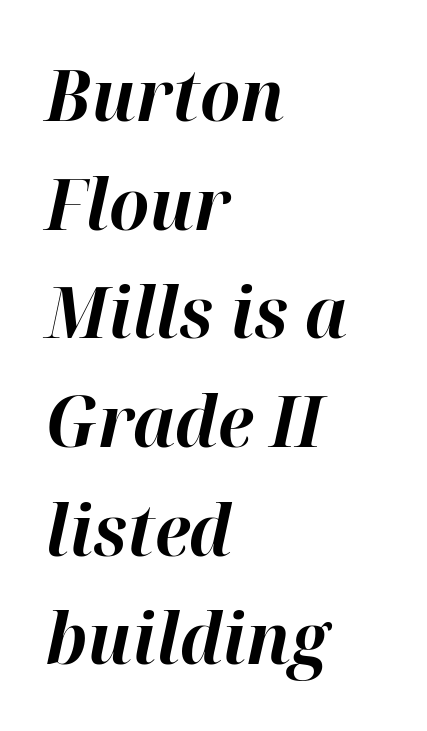
{"italic": "yes", "lean": "right", "slant_degrees": 12, "bold": "yes", "weight": "bold", "width": "normal", "stroke_contrast": "high", "x_height": "medium", "monospaced": "no", "underline": "no", "align": "left", "line_spacing": "normal", "line_spacing_ratio": 1.53, "letter_spacing": "normal", "letter_spacing_em": 0.0, "glyph_px": 71}
